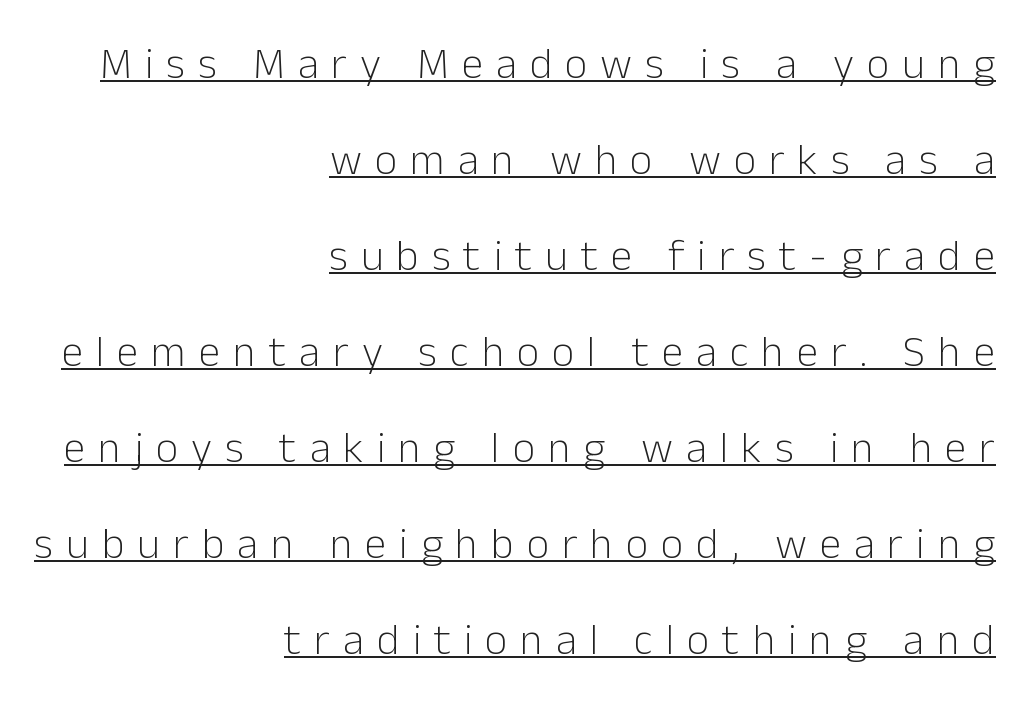
Q: Is the text bold? A: No.
Q: Is the text italic (slanted)? A: No, it is upright.
Q: Is the typeface a serif or a sans-serif typeface? A: Sans-serif.
Q: Is the text underlined? A: Yes.
Q: How is the paragraph aligned? A: Right-aligned.
Q: Is the spacing between letters normal or unusually wide? A: Unusually wide.
Q: Is the spacing between lines tight, normal or loose? A: Loose.
Q: Width (condensed, normal, or wide)? A: Normal.
Q: Stroke contrast? A: Low.
Q: x-height? A: Medium.
Q: Monospaced? A: No.
